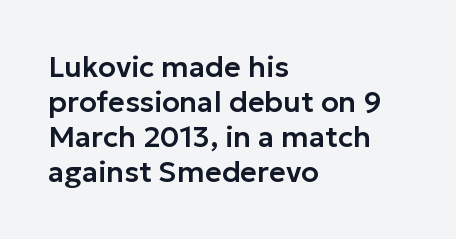
The image shows 29 px sans-serif type, upright; set left-aligned, line spacing 1.21x, normal letter spacing, not underlined; low stroke contrast and a medium x-height.
